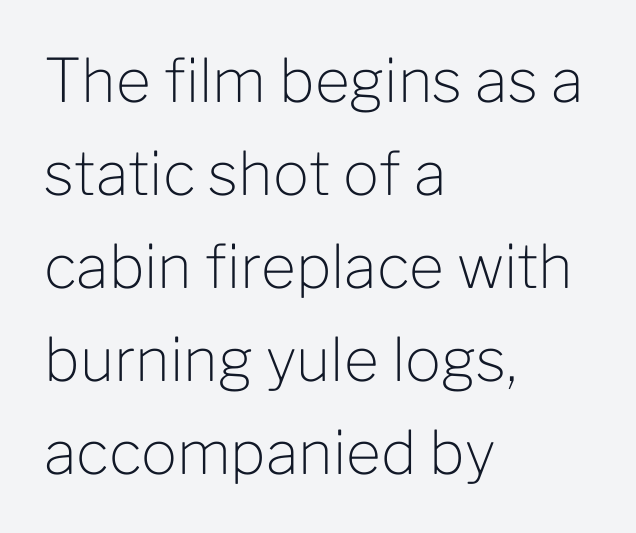
The image shows 60 px light sans-serif type, upright; set left-aligned, normal line spacing (1.55x), normal letter spacing, not underlined; low stroke contrast and a medium x-height.
